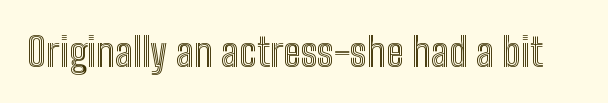
The image shows 40 px condensed type, upright; set normal letter spacing, not underlined; a medium x-height.
